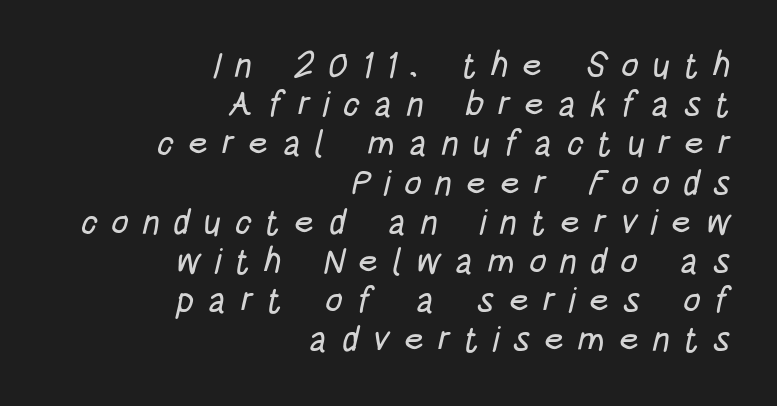
The gaps between neighbouring characters are conspicuously large. Regarding leading, the lines here are crowded together. A clean baseline with only descenders dipping below it. The rendering anchors every line to the right-hand side.
